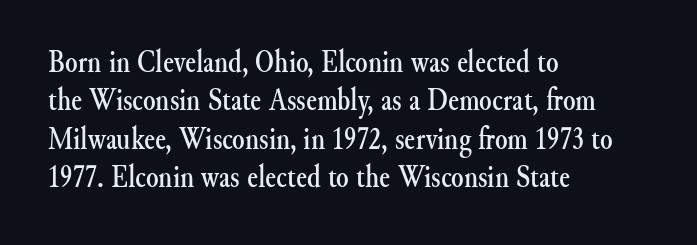
Q: Is the text italic (slanted)? A: No, it is upright.
Q: Is the typeface a serif or a sans-serif typeface? A: Serif.
Q: Is the text underlined? A: No.
Q: How is the paragraph aligned? A: Left-aligned.
Q: Is the spacing between letters normal or unusually wide? A: Normal.
Q: Width (condensed, normal, or wide)? A: Normal.
Q: Stroke contrast? A: Medium.
Q: x-height? A: Small.
Q: Monospaced? A: No.
